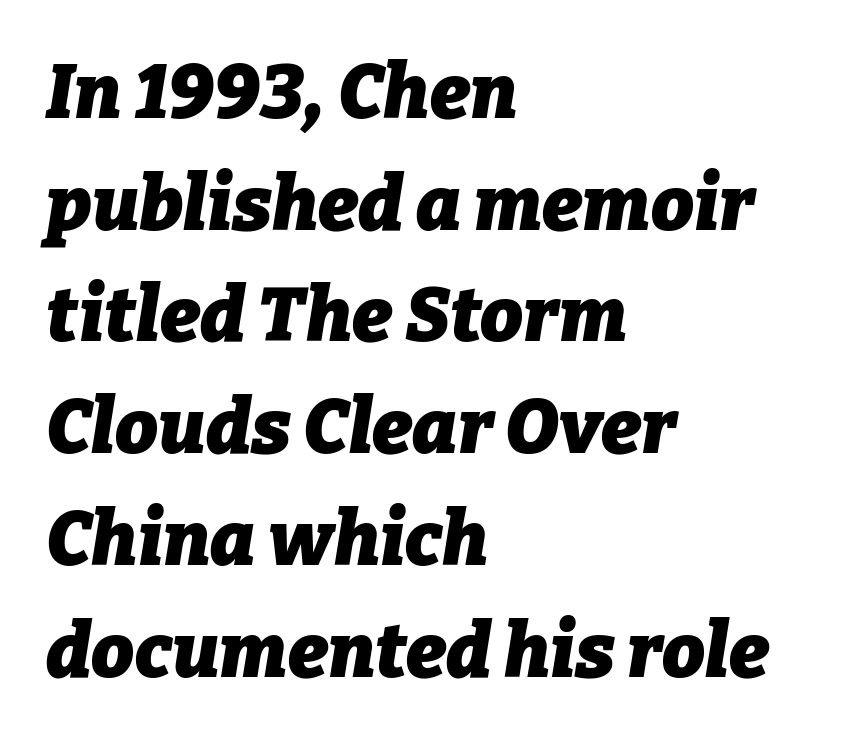
{"italic": "yes", "lean": "right", "slant_degrees": 9, "bold": "yes", "weight": "heavy", "width": "normal", "stroke_contrast": "low", "x_height": "medium", "monospaced": "no", "underline": "no", "align": "left", "line_spacing": "normal", "line_spacing_ratio": 1.47, "letter_spacing": "normal", "letter_spacing_em": 0.0, "glyph_px": 76}
